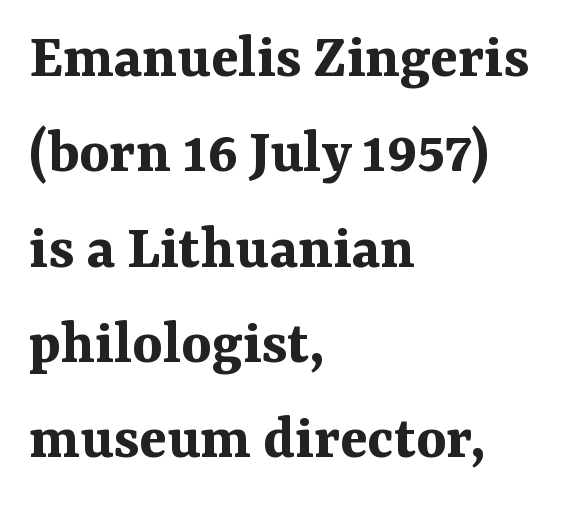
The image shows 64 px bold serif type, upright; set left-aligned, normal line spacing (1.49x), normal letter spacing, not underlined; medium stroke contrast and a medium x-height.
